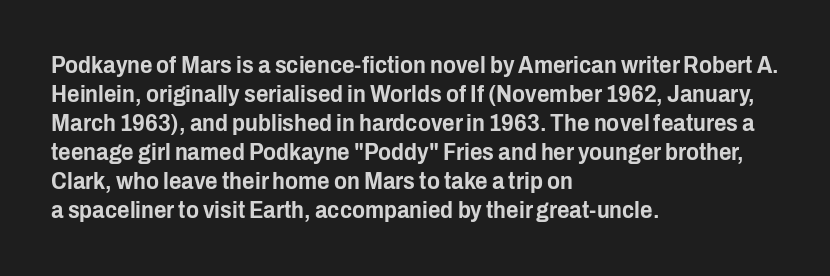
The area under the type is left untouched. Is the block centered? No — it sits flush against the left margin. Default kerning and tracking; the words read as compact shapes. Is there any slant? The stems are plumb.
